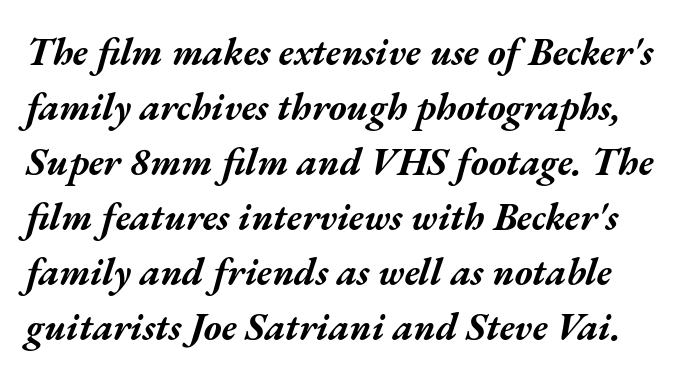
Students, note that the glyphs here touch the page at normal intervals. Each new line begins a customary step beneath the previous one. Compared with an ordinary text face, these strokes are far heavier — a full bold. Note the varied advance widths — an 'i' is clearly narrower than an 'm'.
